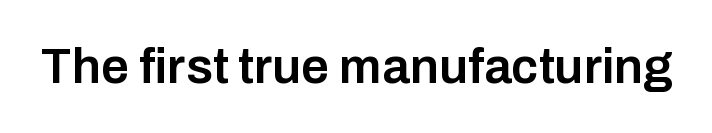
{"serif": "no", "italic": "no", "bold": "semi", "weight": "semibold", "width": "normal", "stroke_contrast": "low", "x_height": "medium", "monospaced": "no", "underline": "no", "letter_spacing": "normal", "letter_spacing_em": 0.0, "glyph_px": 50}
